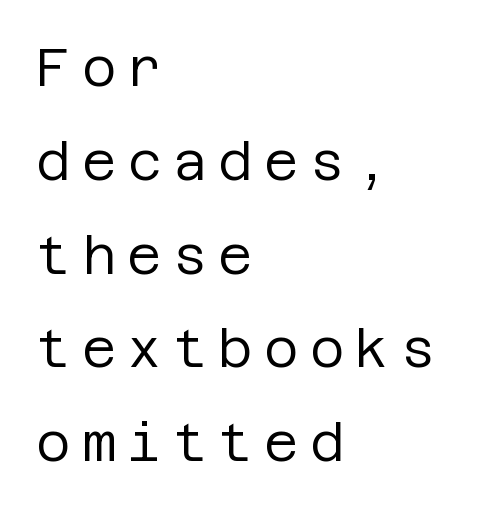
The image shows 53 px regular-weight sans-serif type, upright; set left-aligned, line spacing 1.77x, unusually wide letter spacing (+0.21 em), not underlined; low stroke contrast and a large x-height.
